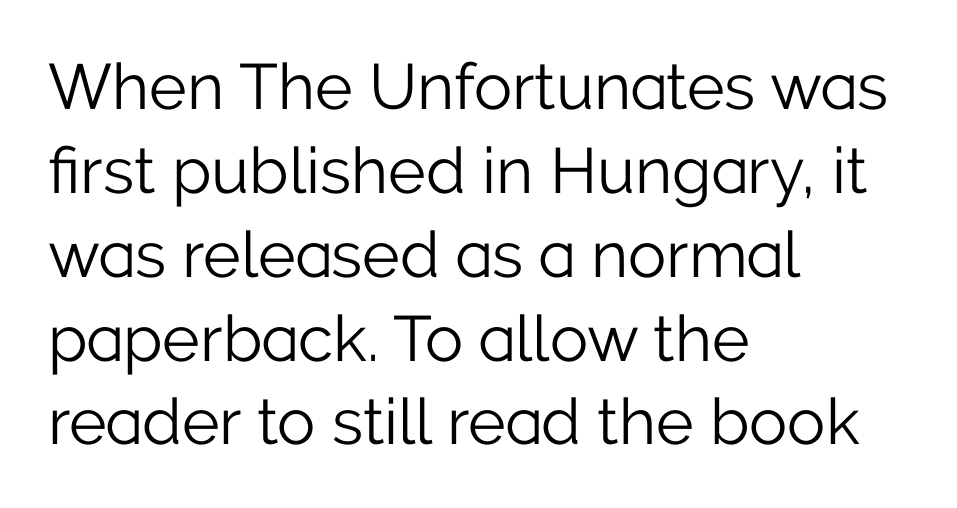
{"serif": "no", "italic": "no", "bold": "no", "weight": "light", "width": "normal", "stroke_contrast": "low", "x_height": "medium", "monospaced": "no", "underline": "no", "align": "left", "line_spacing": "normal", "line_spacing_ratio": 1.31, "letter_spacing": "normal", "letter_spacing_em": 0.0, "glyph_px": 64}
